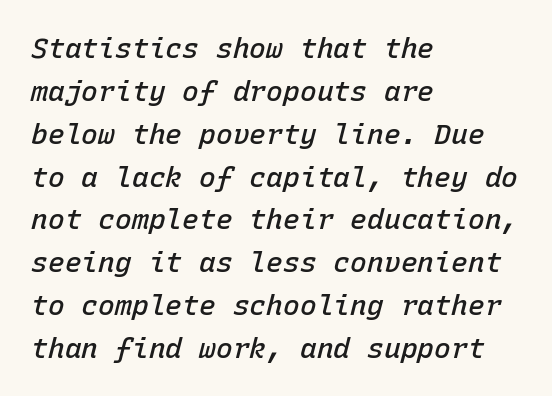
The image shows 28 px semibold type, italic (leaning right), monospaced; set left-aligned, normal line spacing (1.53x), normal letter spacing, not underlined; low stroke contrast and a medium x-height.
